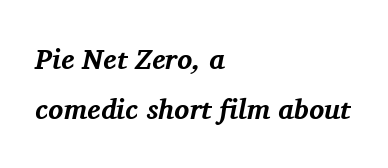
Q: Is the text bold? A: Yes.
Q: Is the text italic (slanted)? A: Yes, it leans right by about 11 degrees.
Q: Is the typeface a serif or a sans-serif typeface? A: Serif.
Q: Is the text underlined? A: No.
Q: How is the paragraph aligned? A: Left-aligned.
Q: Is the spacing between letters normal or unusually wide? A: Normal.
Q: Width (condensed, normal, or wide)? A: Normal.
Q: Stroke contrast? A: Medium.
Q: x-height? A: Medium.
Q: Monospaced? A: No.
